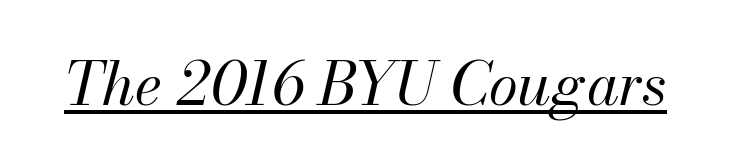
The image shows 59 px regular-weight type, italic (leaning right); set normal letter spacing, underlined; medium stroke contrast and a small x-height.
